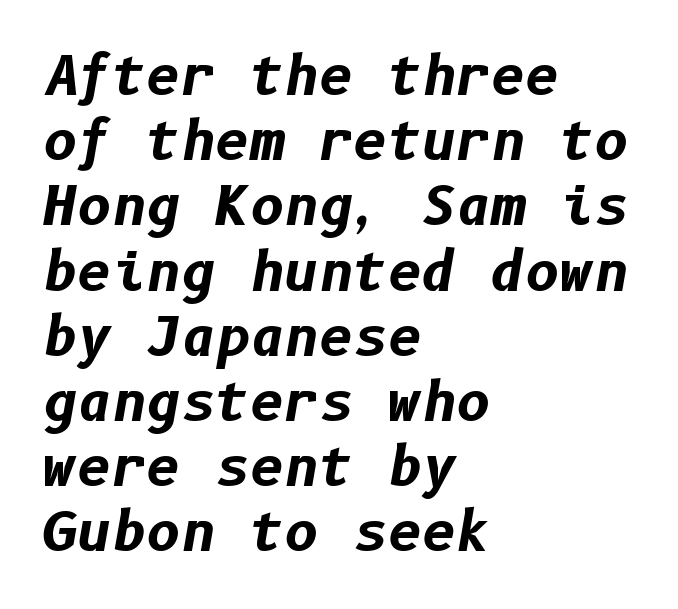
Tall strokes in this sample are angled rather than plumb. The strip under each line holds only bare page. This rendering uses left alignment, leaving the right contour irregular. As a designer I'd log this as weight 700, bold. This rendering leaves character spacing at its baseline value.
